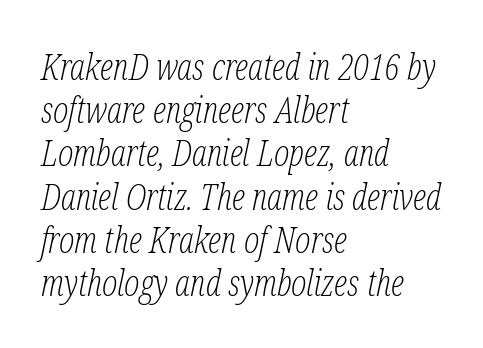
What stands out about the letter spacing? Nothing — it is the standard amount. It's the slanting kind of type. On a weight scale, this lands at 450 or below. Glance below the letters and you will spot only blank space.
